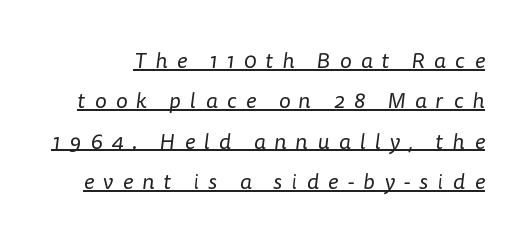
{"bold": "no", "underline": "yes", "line_spacing_ratio": 1.83, "letter_spacing": "wide", "letter_spacing_em": 0.42, "glyph_px": 22}
